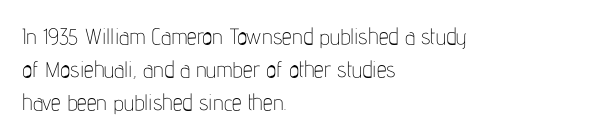
Q: Is the text bold? A: No.
Q: Is the text italic (slanted)? A: No, it is upright.
Q: Is the text underlined? A: No.
Q: How is the paragraph aligned? A: Left-aligned.
Q: Is the spacing between letters normal or unusually wide? A: Normal.
Q: Is the spacing between lines tight, normal or loose? A: Normal.
